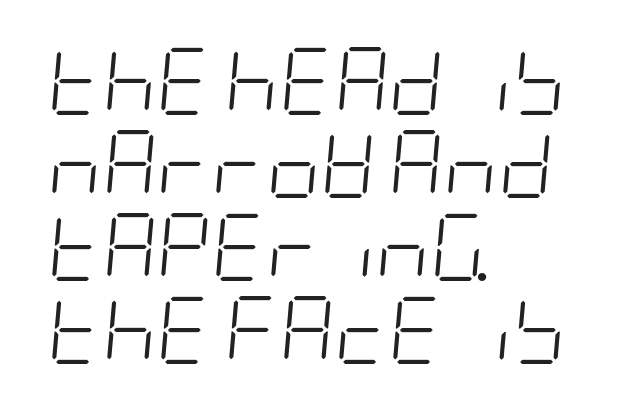
{"italic": "yes", "lean": "right", "slant_degrees": 5, "bold": "no", "weight": "light", "width": "condensed", "stroke_contrast": "low", "x_height": "large", "underline": "no", "align": "left", "line_spacing_ratio": 1.24, "letter_spacing": "normal", "letter_spacing_em": 0.0, "glyph_px": 67}
